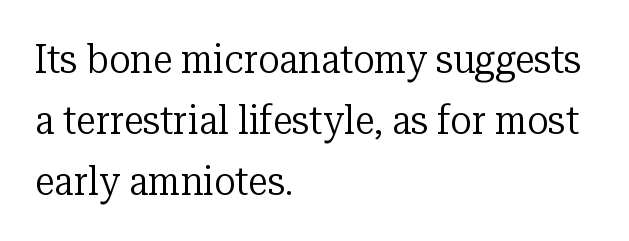
Weight class: somewhere from thin through regular. Classification — serif. Nobody drew a line under any word here. Italic? Not at all — the glyphs are vertical. All the whitespace from short lines collects on the right. Tracking here is standard; glyphs follow each other at the usual distance.
